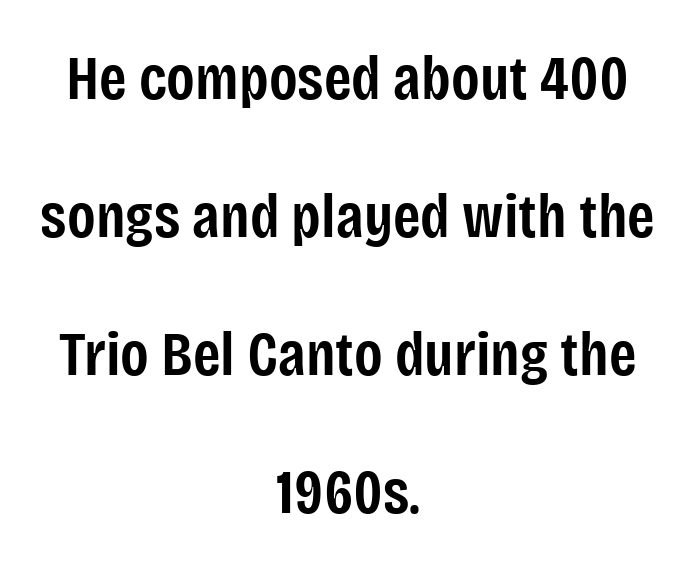
The image shows 63 px semibold, condensed sans-serif type, upright; set centered, loose line spacing (2.19x), normal letter spacing, not underlined; low stroke contrast and a large x-height.
